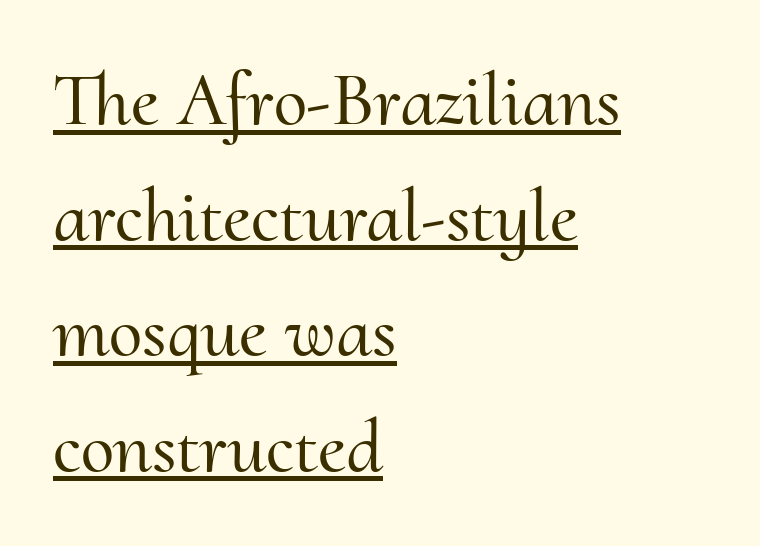
The image shows 76 px serif type, upright; set left-aligned, normal line spacing (1.52x), normal letter spacing, underlined; medium stroke contrast and a small x-height.
